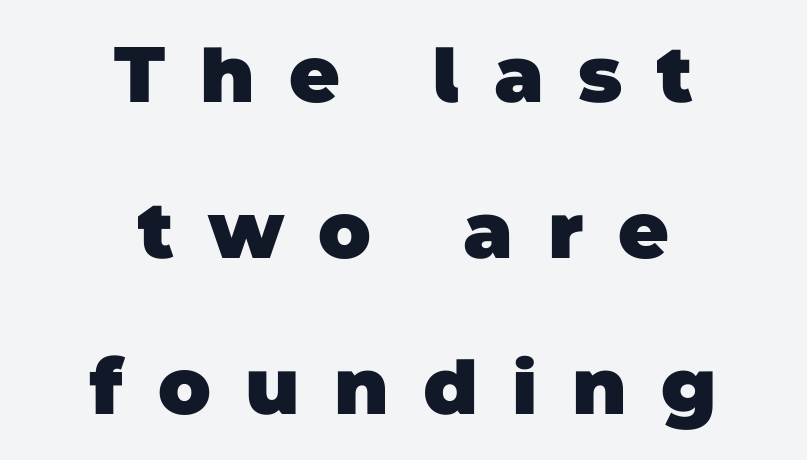
The image shows 78 px heavy sans-serif type; set centered, loose line spacing (2.0x), unusually wide letter spacing (+0.44 em), not underlined; low stroke contrast and a large x-height.
